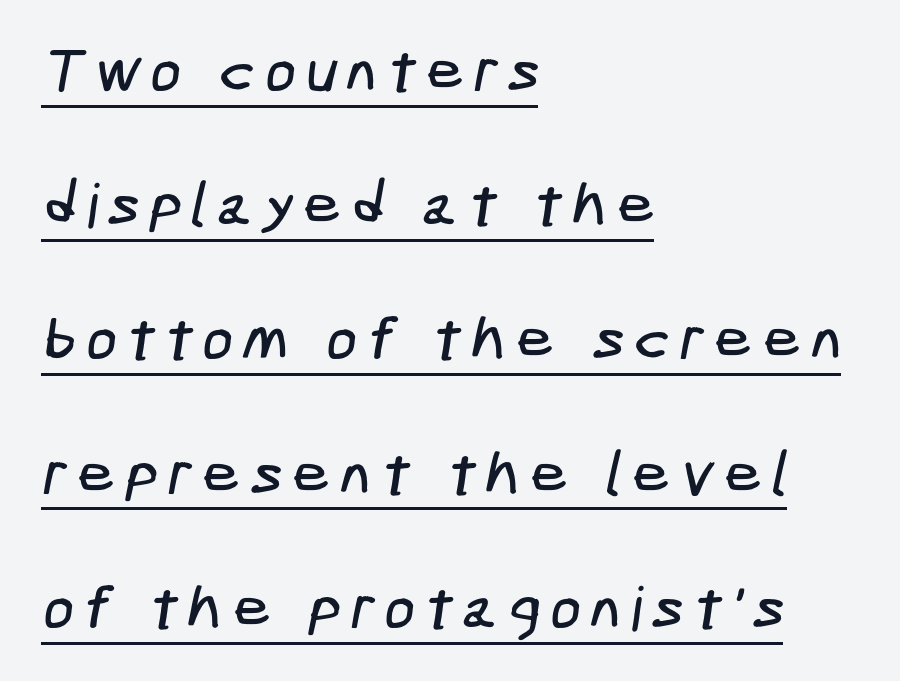
The image shows 61 px condensed sans-serif type; set left-aligned, loose line spacing (2.2x), underlined; low stroke contrast and a medium x-height.
